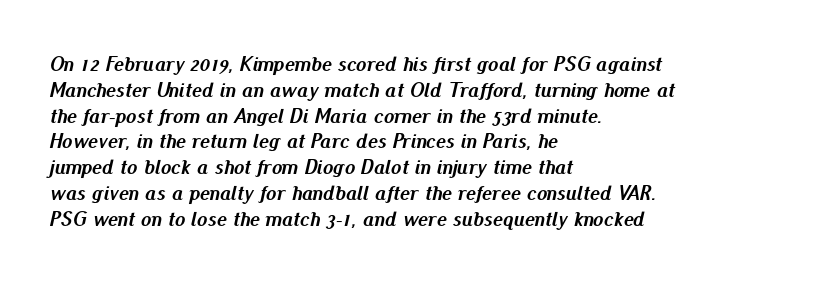
The image shows 21 px bold type, italic (leaning right); set left-aligned, line spacing 1.23x, normal letter spacing, not underlined.
